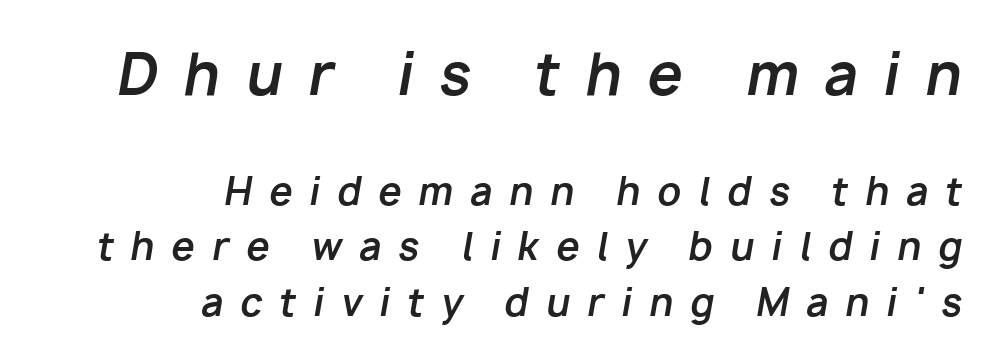
The image shows 56 px bold type, italic (leaning right); set right-aligned, normal line spacing (1.5x), unusually wide letter spacing (+0.46 em), not underlined; the first (top) block is 1.51x larger; low stroke contrast and a medium x-height.
